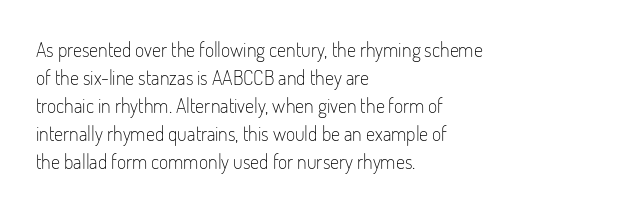
The image shows 20 px text type, upright; set left-aligned, normal line spacing (1.4x), normal letter spacing, not underlined.
